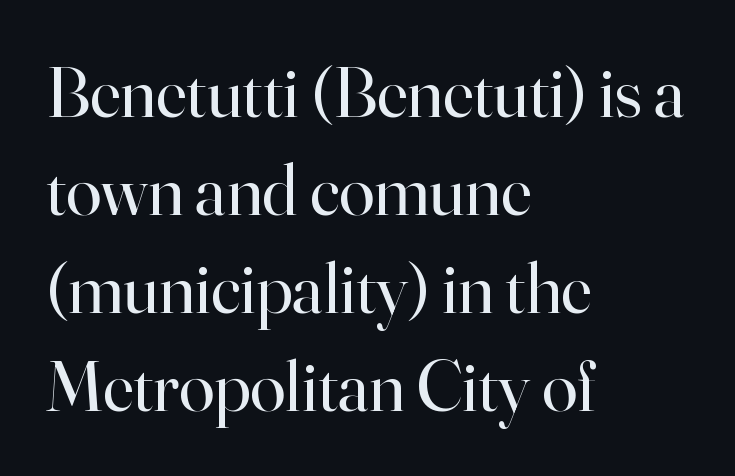
Q: Is the text bold? A: No.
Q: Is the text italic (slanted)? A: No, it is upright.
Q: Is the typeface a serif or a sans-serif typeface? A: Serif.
Q: Is the text underlined? A: No.
Q: How is the paragraph aligned? A: Left-aligned.
Q: Is the spacing between letters normal or unusually wide? A: Normal.
Q: Is the spacing between lines tight, normal or loose? A: Normal.
Q: Width (condensed, normal, or wide)? A: Normal.
Q: Stroke contrast? A: High.
Q: x-height? A: Small.
Q: Monospaced? A: No.
